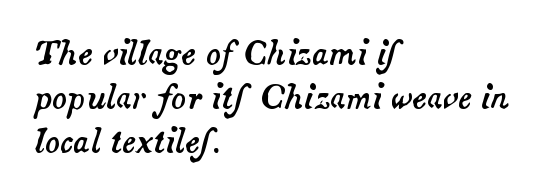
{"italic": "yes", "lean": "right", "slant_degrees": 14, "width": "normal", "stroke_contrast": "medium", "x_height": "small", "monospaced": "no", "underline": "no", "align": "left", "line_spacing": "normal", "line_spacing_ratio": 1.42, "letter_spacing": "normal", "letter_spacing_em": 0.0, "glyph_px": 31}
